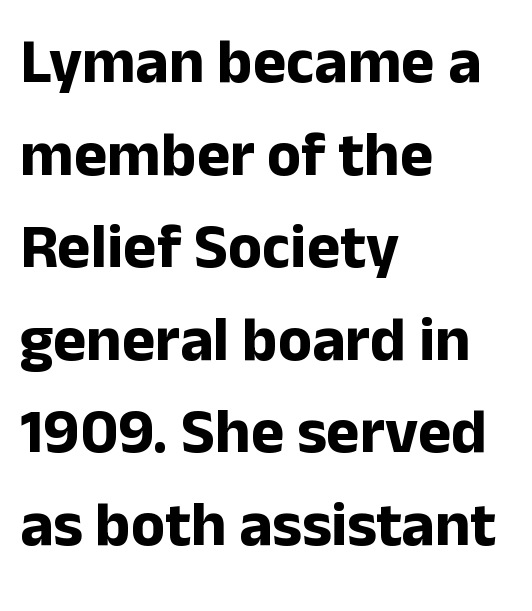
Does the leading feel generous? No, just average. The lettering stays uniformly vertical, giving the passage a roman look. Spacing verdict: proportional, widths tailored to each character. The typeface chosen for these lines omits serifs. The typesetter chose a ragged-right arrangement here. Compared with typical body copy, the letter spacing here is the same.
